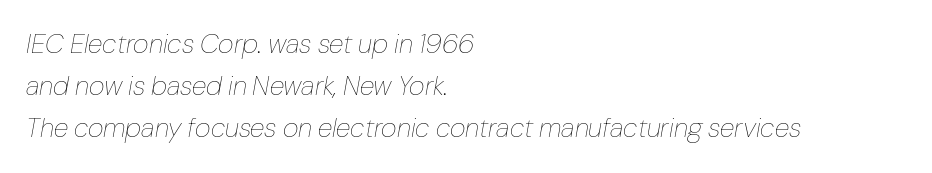
The image shows 27 px text type, italic (leaning right); set left-aligned, normal line spacing (1.56x), normal letter spacing, not underlined.
